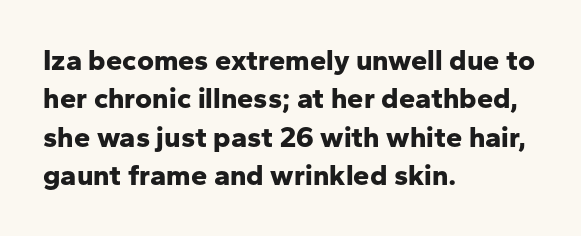
Words appear dense and cohesive because spacing is normal. I'd describe the lettering as bold — thick and assertive. Interline gaps are of average width in this sample. Each letter keeps its own natural width here, so spacing adapts to shape. This sample uses an upright cut, with every glyph sitting square on the baseline. Grotesque or geometric, the face here clearly has no serifs.
